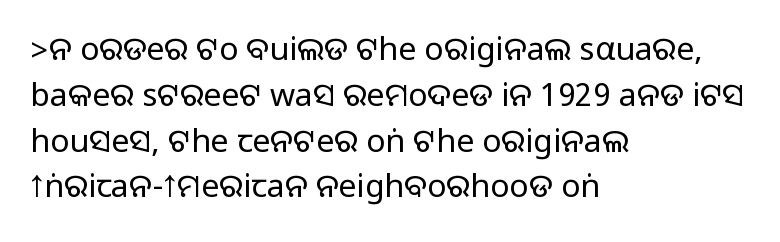
A typesetter would call this zero additional tracking. Horizontally, the lines are justified to the leading edge only. Character widths vary here, with narrow letters taking less room than wide ones. Every character sits straight up, as roman type does.
